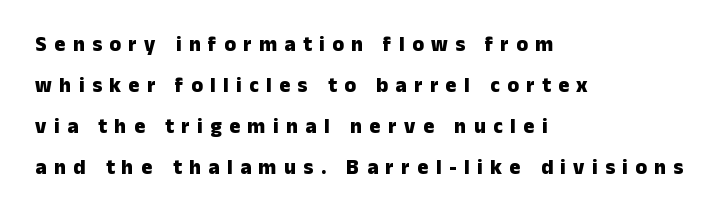
{"italic": "no", "bold": "yes", "underline": "no", "align": "left", "line_spacing": "loose", "line_spacing_ratio": 1.95, "letter_spacing": "wide", "letter_spacing_em": 0.35, "glyph_px": 21}
